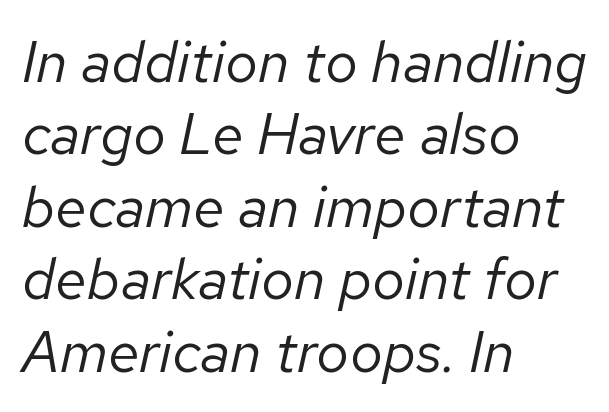
Posture: slanted. The face used here is rendered with its standard letterfit. The rows are spaced the way most documents space them. The typeface has the unassuming heft of standard copy or less. Is this a fixed-width face? No — the glyphs have proportional, varying widths. A bare baseline throughout the passage.
